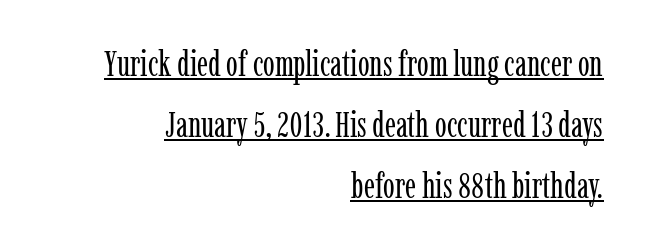
Spacing verdict: proportional, widths tailored to each character. The weight would be labelled regular, book, light, or lighter still. There is no visible air inserted between adjacent glyphs. The axis of the letterforms is exactly vertical.
